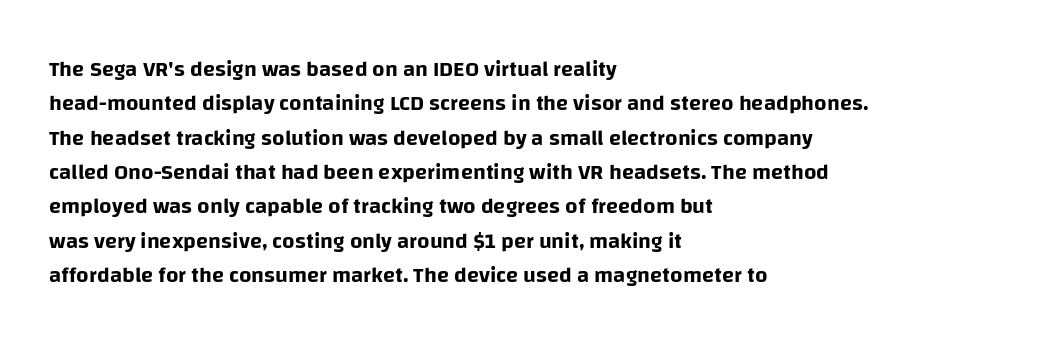
Q: Is the text italic (slanted)? A: No, it is upright.
Q: Is the text underlined? A: No.
Q: How is the paragraph aligned? A: Left-aligned.
Q: Is the spacing between letters normal or unusually wide? A: Normal.
Q: Is the spacing between lines tight, normal or loose? A: Normal.
